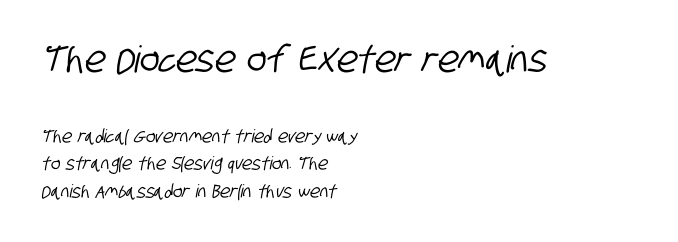
Q: Is the typeface a serif or a sans-serif typeface? A: Sans-serif.
Q: Is the text underlined? A: No.
Q: How is the paragraph aligned? A: Left-aligned.
Q: Is the spacing between letters normal or unusually wide? A: Normal.
Q: Is the spacing between lines tight, normal or loose? A: Normal.
Q: Which block of text is set in a larger size, the first (top) or the second (bottom)? A: The first (top) one.
Q: Width (condensed, normal, or wide)? A: Condensed.
Q: Stroke contrast? A: Low.
Q: x-height? A: Large.
Q: Monospaced? A: No.
